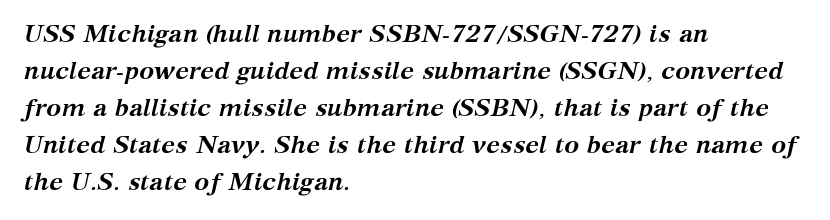
Descenders are the only things crossing below the line. The vertical gap from one line to the next is medium. Short and long lines alike share a common starting point at left. Is the type slanted? Yes — the strokes lean at a clear angle.
